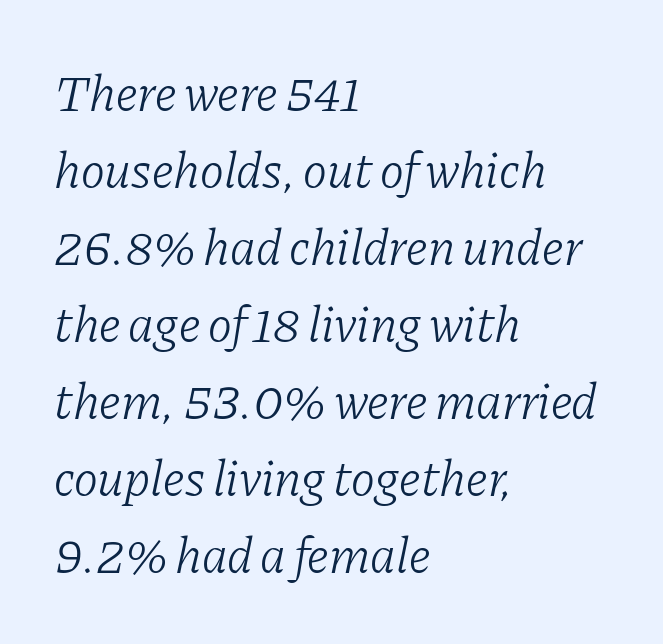
{"serif": "yes", "italic": "yes", "lean": "right", "slant_degrees": 11, "bold": "no", "weight": "light", "width": "normal", "stroke_contrast": "low", "x_height": "medium", "monospaced": "no", "underline": "no", "align": "left", "line_spacing": "normal", "line_spacing_ratio": 1.51, "letter_spacing": "normal", "letter_spacing_em": 0.0, "glyph_px": 51}
